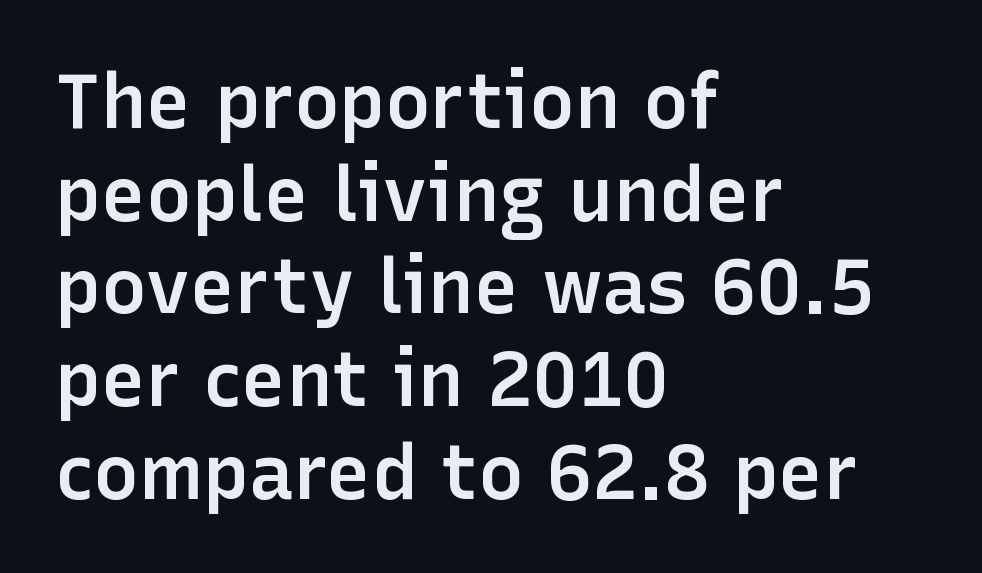
Q: Is the text bold? A: Semi-bold.
Q: Is the text italic (slanted)? A: No, it is upright.
Q: Is the typeface a serif or a sans-serif typeface? A: Sans-serif.
Q: Is the text underlined? A: No.
Q: How is the paragraph aligned? A: Left-aligned.
Q: Is the spacing between letters normal or unusually wide? A: Normal.
Q: Width (condensed, normal, or wide)? A: Normal.
Q: Stroke contrast? A: Low.
Q: x-height? A: Medium.
Q: Monospaced? A: No.
